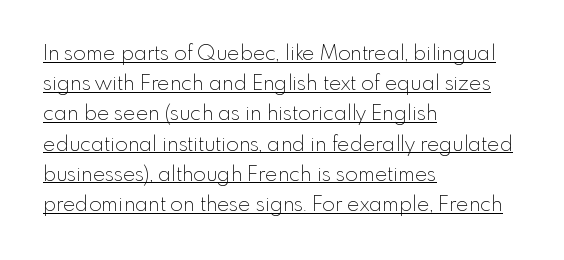
The image shows 21 px text type, upright; set left-aligned, normal line spacing (1.44x), normal letter spacing, underlined.
